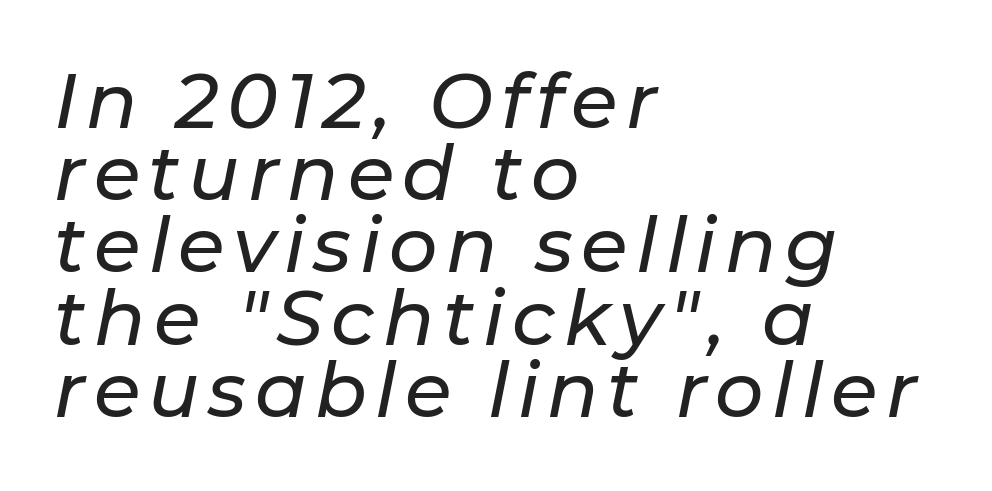
{"italic": "yes", "lean": "right", "slant_degrees": 11, "width": "normal", "stroke_contrast": "low", "x_height": "medium", "monospaced": "no", "underline": "no", "align": "left", "line_spacing": "tight", "line_spacing_ratio": 0.95, "glyph_px": 76}
